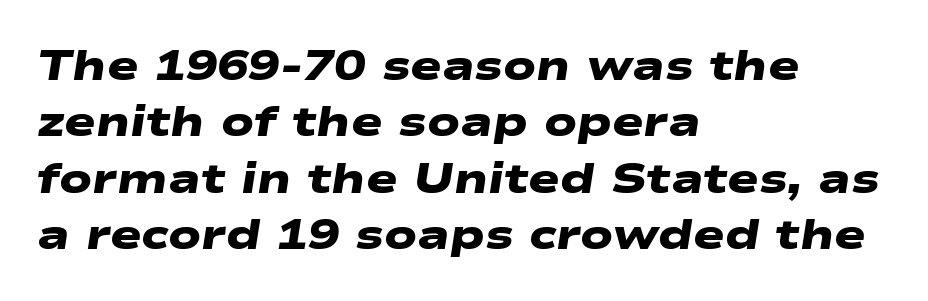
{"serif": "no", "bold": "yes", "weight": "heavy", "width": "wide", "stroke_contrast": "low", "x_height": "medium", "monospaced": "no", "underline": "no", "align": "left", "line_spacing": "normal", "line_spacing_ratio": 1.34, "letter_spacing": "normal", "letter_spacing_em": 0.0, "glyph_px": 42}
